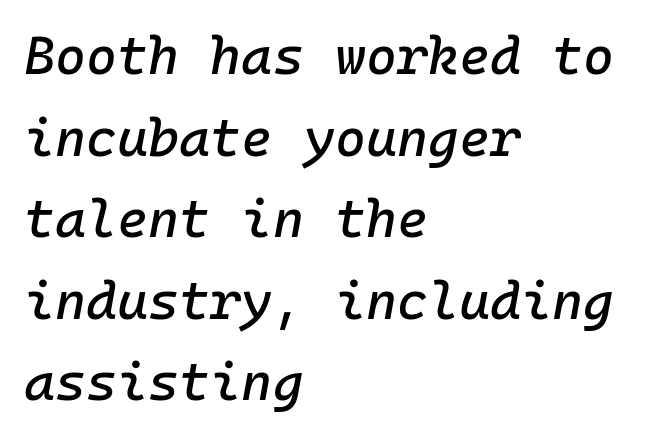
One-word summary of the alignment: left. Note the uniform advance width — an 'i' takes as much space as an 'm'. Looking at the ascenders, they clearly lean. Reading down the column, the eye jumps a familiar distance to each next line.
